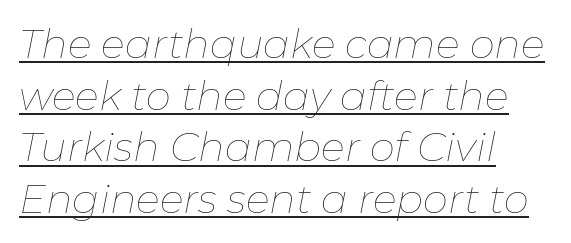
Looks like regular typesetting: each glyph gets only the width it needs. Does the leading feel generous? No, just average. Inter-character spacing is left at the font's built-in metrics. A baseline rule has been typeset under these characters. Which margin do the lines hug? The left one — the right edge is uneven. No heavy texture on the line: the type isn't bold.
